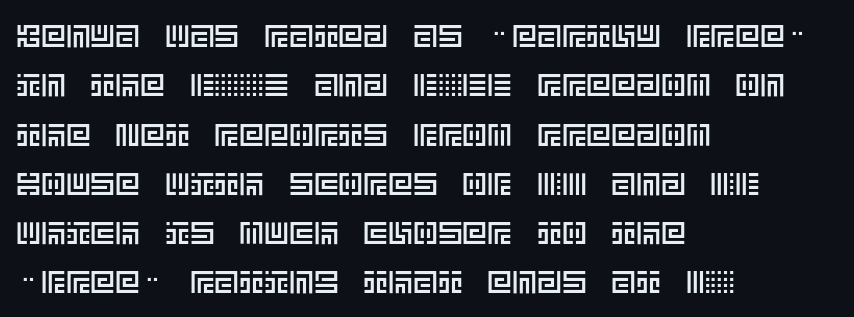
Q: Is the text italic (slanted)? A: No, it is upright.
Q: Is the text underlined? A: No.
Q: How is the paragraph aligned? A: Left-aligned.
Q: Is the spacing between letters normal or unusually wide? A: Normal.
Q: Is the spacing between lines tight, normal or loose? A: Normal.
Q: Width (condensed, normal, or wide)? A: Normal.
Q: x-height? A: Large.
